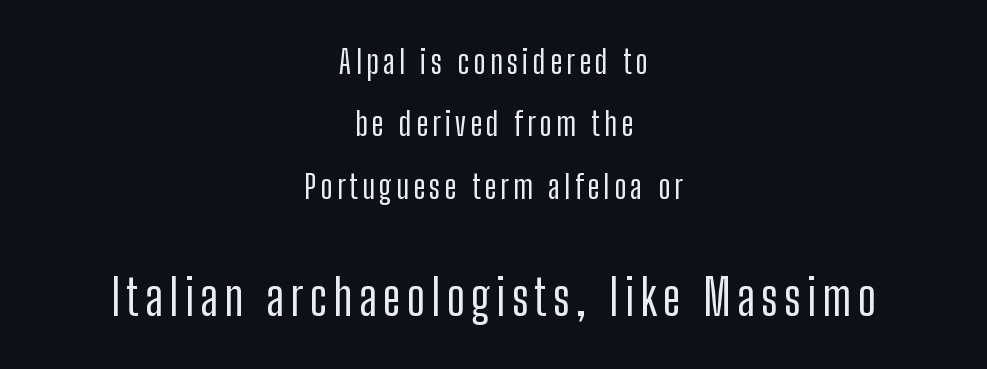
The face used here is a sans, in the tradition of grotesques and geometrics. Is the block centered? Yes — each line is placed symmetrically about the middle. You could not count columns in this text — the font is proportionally spaced. Bigger letters appear in the bottom chunk; the top chunk is reduced.
